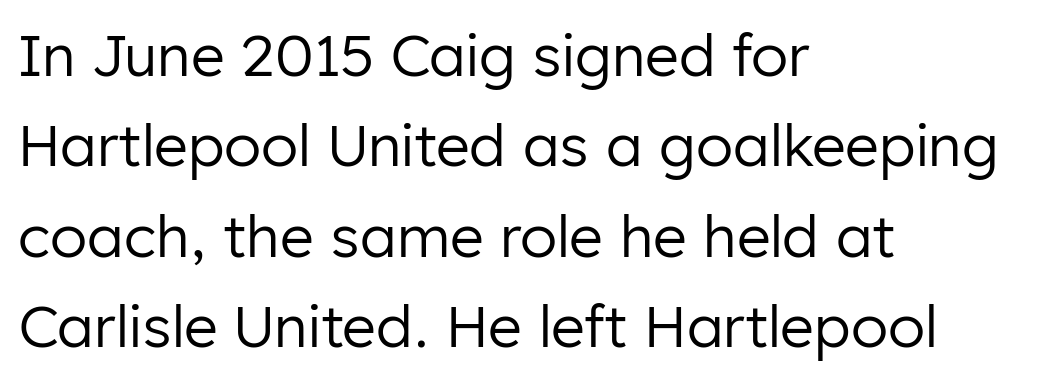
This rendering employs a face without finishing strokes, i.e., a sans-serif. The text block is weighted toward the left margin, trailing off unevenly rightward. Think standard paragraph weight, or any step lighter than that. Whoever set this chose a conventional vertical rhythm.
